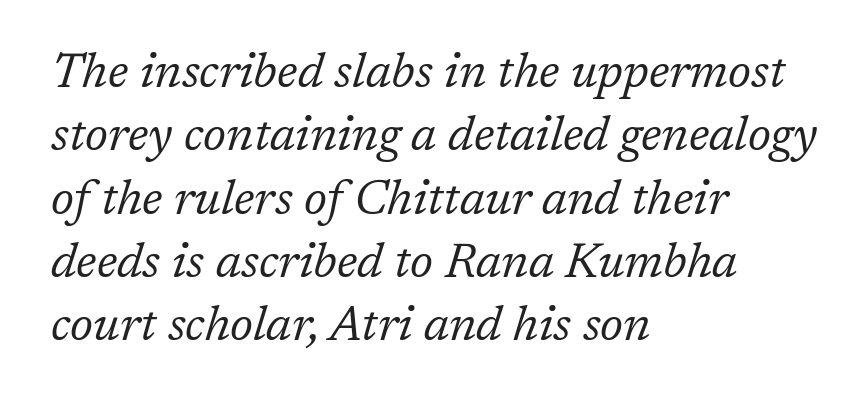
{"serif": "yes", "italic": "yes", "lean": "right", "slant_degrees": 17, "bold": "no", "weight": "regular", "width": "normal", "stroke_contrast": "low", "x_height": "medium", "monospaced": "no", "underline": "no", "align": "left", "line_spacing": "normal", "line_spacing_ratio": 1.32, "letter_spacing": "normal", "letter_spacing_em": 0.0, "glyph_px": 48}
